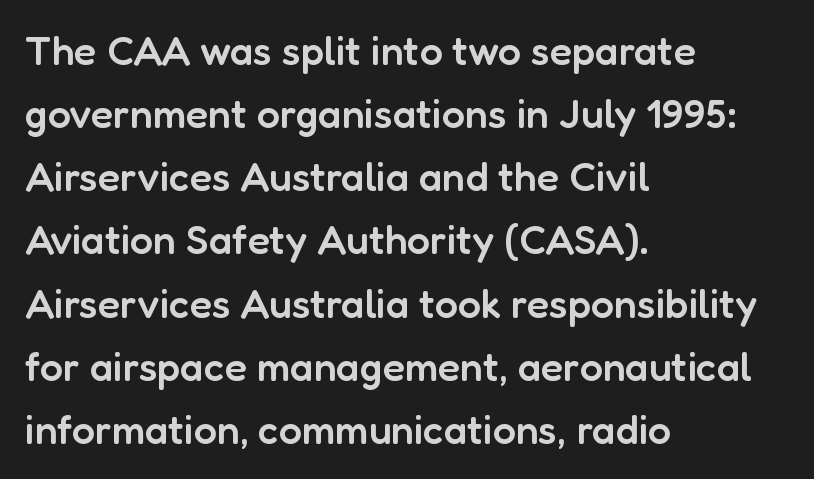
{"serif": "no", "italic": "no", "bold": "semi", "weight": "semibold", "width": "normal", "stroke_contrast": "low", "x_height": "medium", "monospaced": "no", "underline": "no", "align": "left", "line_spacing": "normal", "line_spacing_ratio": 1.54, "letter_spacing": "normal", "letter_spacing_em": 0.0, "glyph_px": 41}
